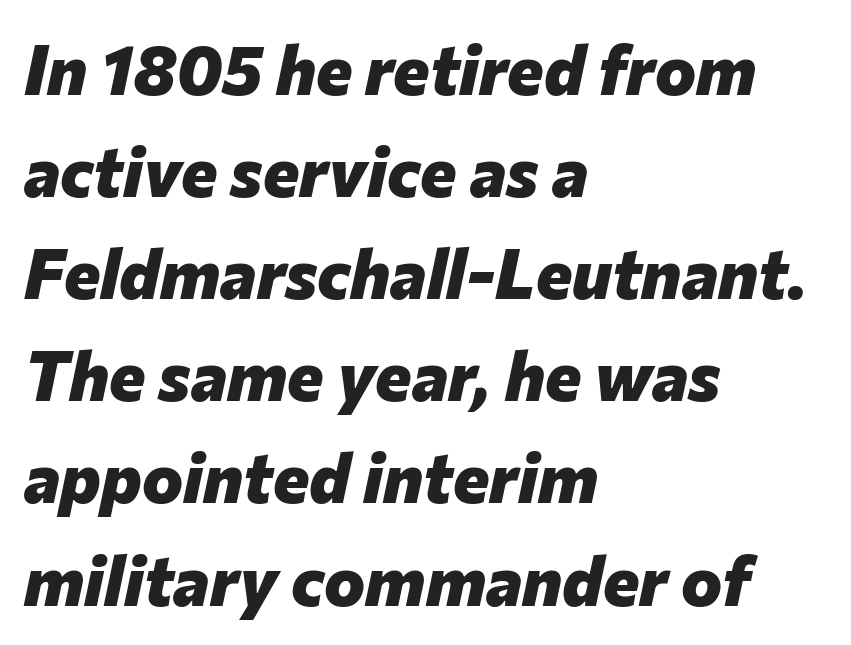
The image shows 69 px heavy type, italic (leaning right); set left-aligned, normal line spacing (1.48x), normal letter spacing, not underlined; low stroke contrast and a medium x-height.
